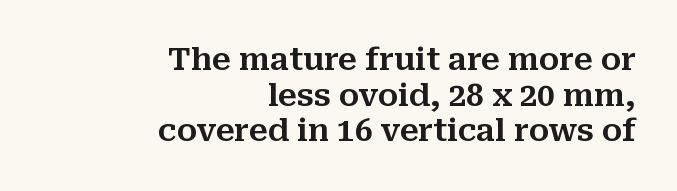
Closely set lines give the paragraph a compact silhouette. Anything drawn beneath the words? Only blank space. A typesetter would call this proportional, since set widths differ per character. Typographically, this falls in the serif category. This rendering leaves character spacing at its baseline value. Caption: multi-line text, flush right, ragged left.
